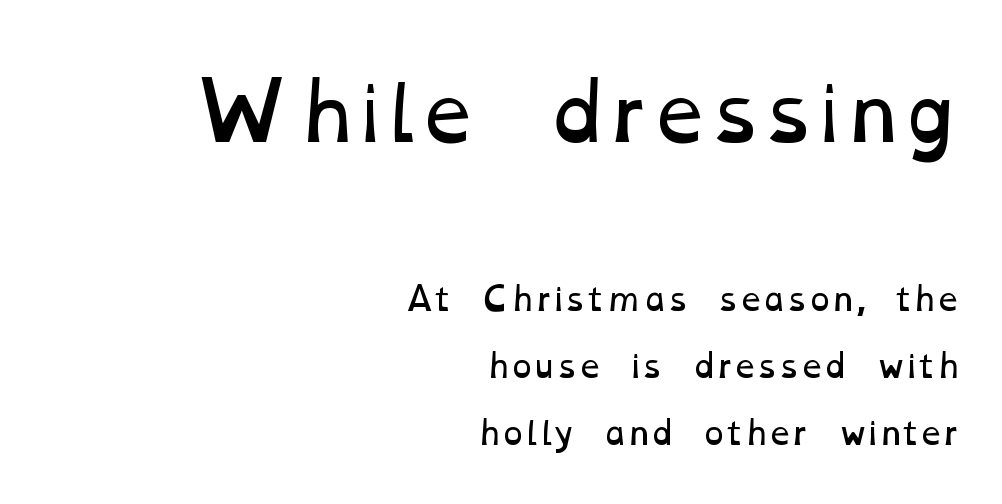
{"bold": "no", "weight": "regular", "width": "wide", "stroke_contrast": "low", "x_height": "medium", "monospaced": "no", "underline": "no", "align": "right", "line_spacing": "loose", "line_spacing_ratio": 2.17, "letter_spacing": "normal", "letter_spacing_em": 0.0, "larger_block": "first", "size_ratio": 2.48, "glyph_px": 77}
